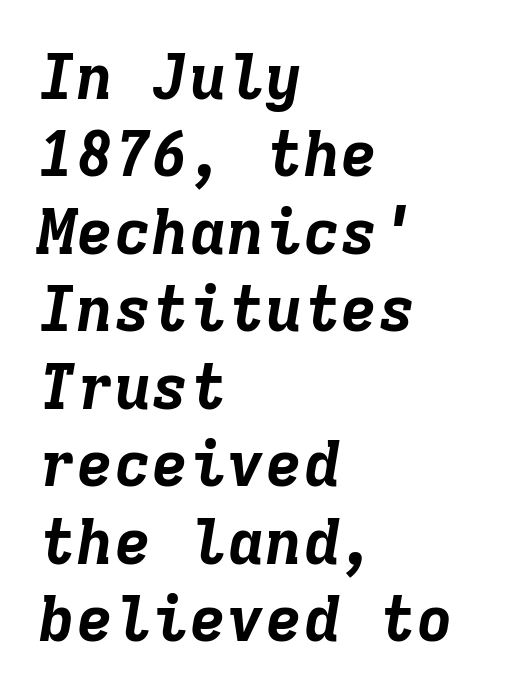
A typesetter would mark this as italic. Plain, unruled lines of type. You could count columns in this text — the font is strictly monospaced. The passage shown has conventional tracking throughout.
